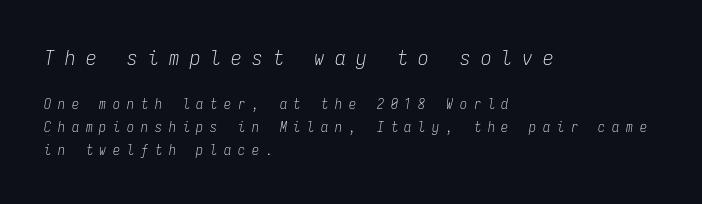
The image shows 21 px text type, italic (leaning right); set left-aligned, normal line spacing (1.64x), unusually wide letter spacing (+0.49 em), not underlined; the first (top) block is 1.5x larger.
